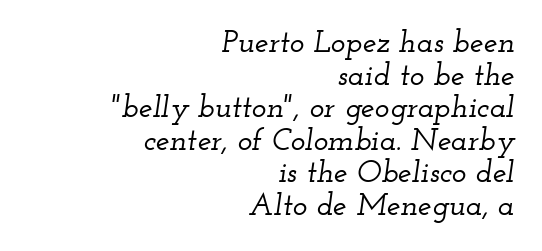
Q: Is the text italic (slanted)? A: Yes, it leans right by about 12 degrees.
Q: Is the typeface a serif or a sans-serif typeface? A: Serif.
Q: Is the text underlined? A: No.
Q: How is the paragraph aligned? A: Right-aligned.
Q: Is the spacing between letters normal or unusually wide? A: Normal.
Q: Is the spacing between lines tight, normal or loose? A: Tight.
Q: Width (condensed, normal, or wide)? A: Wide.
Q: Stroke contrast? A: Low.
Q: x-height? A: Small.
Q: Monospaced? A: No.
